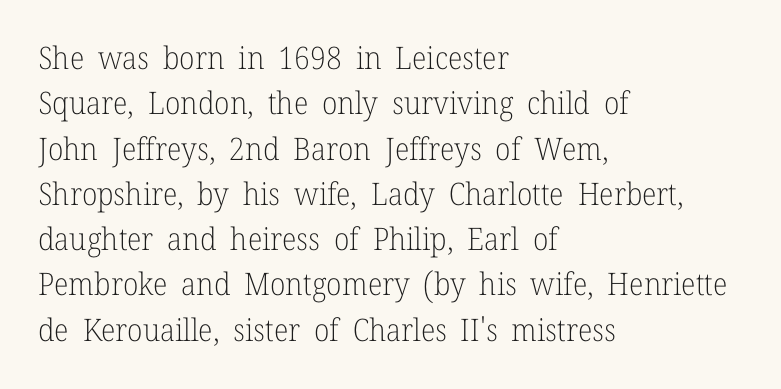
The image shows 31 px light serif type, upright; set left-aligned, normal line spacing (1.46x), normal letter spacing, not underlined; low stroke contrast and a medium x-height.
